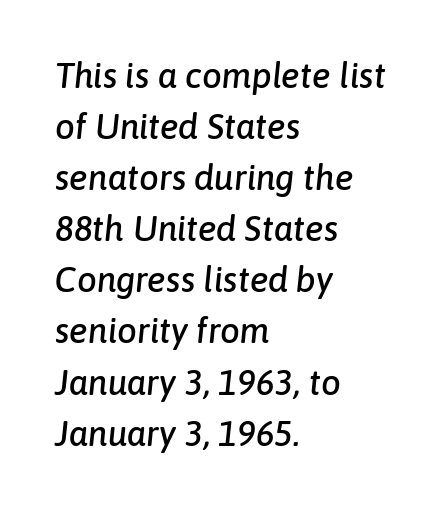
Q: Is the text italic (slanted)? A: Yes, it leans right by about 6 degrees.
Q: Is the text underlined? A: No.
Q: How is the paragraph aligned? A: Left-aligned.
Q: Is the spacing between letters normal or unusually wide? A: Normal.
Q: Is the spacing between lines tight, normal or loose? A: Normal.
Q: Width (condensed, normal, or wide)? A: Normal.
Q: Stroke contrast? A: Low.
Q: x-height? A: Medium.
Q: Monospaced? A: No.
